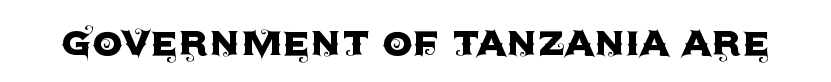
Q: Is the text italic (slanted)? A: No, it is upright.
Q: Is the typeface a serif or a sans-serif typeface? A: Sans-serif.
Q: Is the text underlined? A: No.
Q: Is the spacing between letters normal or unusually wide? A: Normal.
Q: Width (condensed, normal, or wide)? A: Normal.
Q: x-height? A: Large.
Q: Monospaced? A: No.
